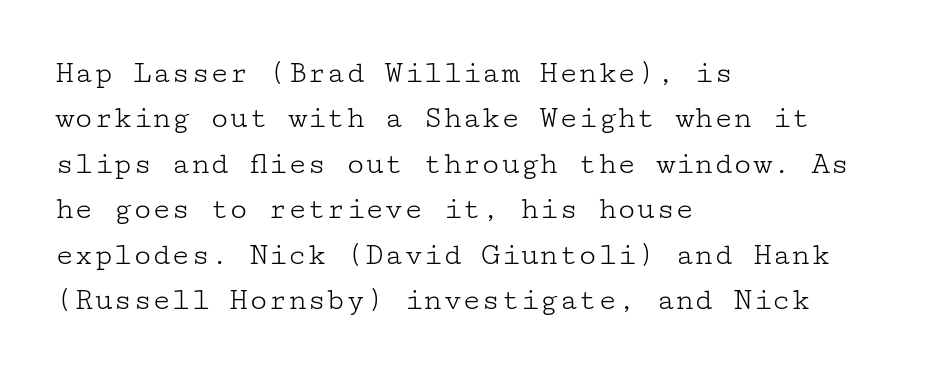
The image shows 32 px light, wide serif type, upright; set left-aligned, normal line spacing (1.42x), normal letter spacing, not underlined; low stroke contrast and a medium x-height.
